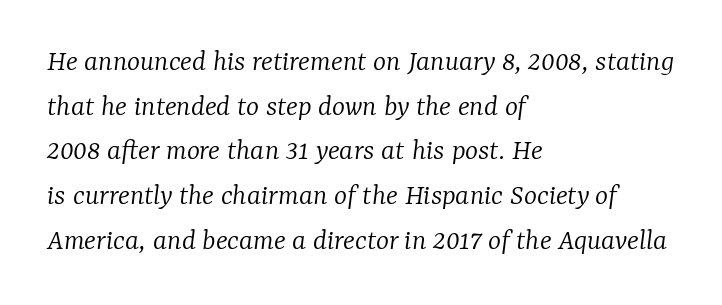
Q: Is the text bold? A: No.
Q: Is the text italic (slanted)? A: Yes, it leans right by about 7 degrees.
Q: Is the typeface a serif or a sans-serif typeface? A: Serif.
Q: Is the text underlined? A: No.
Q: How is the paragraph aligned? A: Left-aligned.
Q: Is the spacing between letters normal or unusually wide? A: Normal.
Q: Is the spacing between lines tight, normal or loose? A: Normal.
Q: Width (condensed, normal, or wide)? A: Normal.
Q: Stroke contrast? A: Low.
Q: x-height? A: Medium.
Q: Monospaced? A: No.
